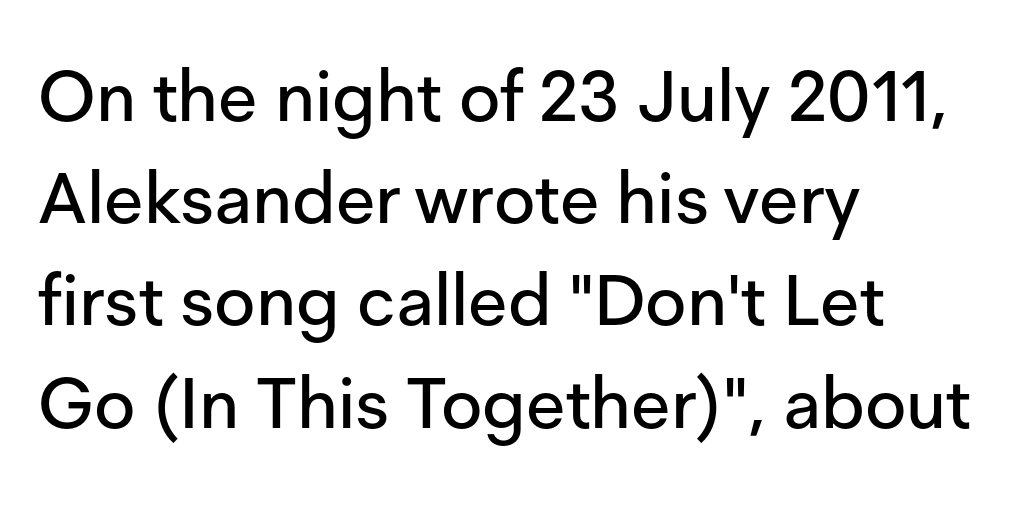
The image shows 71 px sans-serif type, upright; set left-aligned, normal line spacing (1.44x), normal letter spacing, not underlined; low stroke contrast and a medium x-height.
